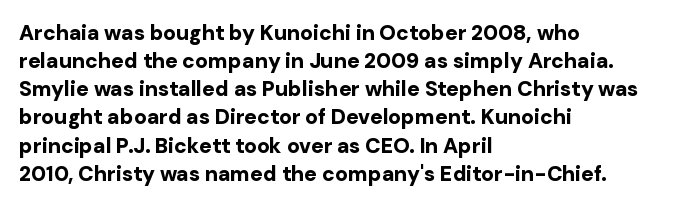
The image shows 21 px bold type, upright; set left-aligned, normal line spacing (1.34x), normal letter spacing, not underlined.
